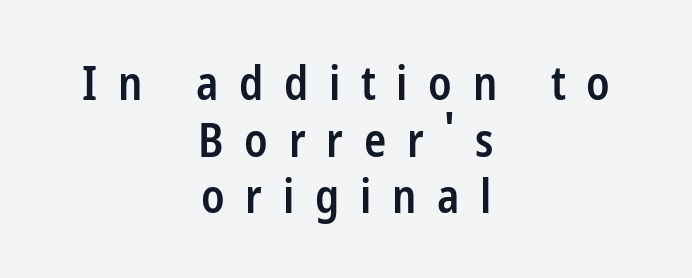
{"serif": "no", "italic": "no", "bold": "semi", "weight": "semibold", "width": "condensed", "stroke_contrast": "low", "x_height": "medium", "monospaced": "no", "underline": "no", "align": "center", "line_spacing_ratio": 1.23, "letter_spacing": "wide", "letter_spacing_em": 0.45, "glyph_px": 46}
